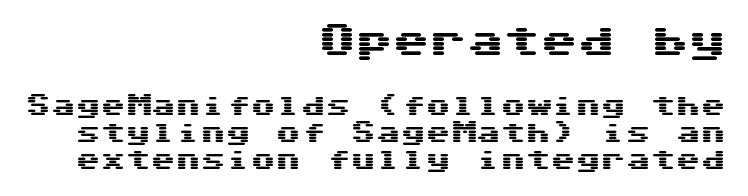
Horizontal alignment here is rightward, an uncommon choice for prose. Larger block? The one above; the one below is distinctly smaller. You could call the tracking neutral — neither tight nor loose. Ascenders rise straight up at ninety degrees. Just letters on the line, the space beneath them empty.
